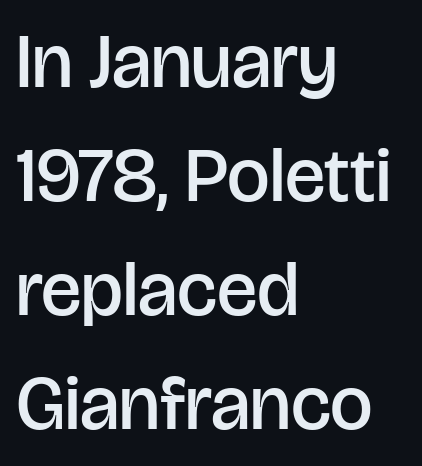
Q: Is the text bold? A: Semi-bold.
Q: Is the text italic (slanted)? A: No, it is upright.
Q: Is the typeface a serif or a sans-serif typeface? A: Sans-serif.
Q: Is the text underlined? A: No.
Q: How is the paragraph aligned? A: Left-aligned.
Q: Is the spacing between letters normal or unusually wide? A: Normal.
Q: Is the spacing between lines tight, normal or loose? A: Normal.
Q: Width (condensed, normal, or wide)? A: Normal.
Q: Stroke contrast? A: Low.
Q: x-height? A: Large.
Q: Monospaced? A: No.
